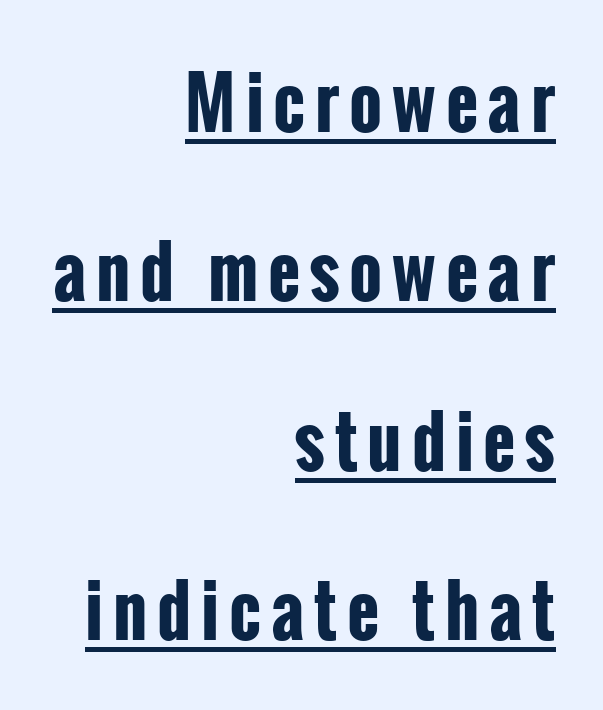
Q: Is the text bold? A: Yes.
Q: Is the text italic (slanted)? A: No, it is upright.
Q: Is the typeface a serif or a sans-serif typeface? A: Sans-serif.
Q: Is the text underlined? A: Yes.
Q: How is the paragraph aligned? A: Right-aligned.
Q: Is the spacing between lines tight, normal or loose? A: Loose.
Q: Width (condensed, normal, or wide)? A: Condensed.
Q: Stroke contrast? A: Low.
Q: x-height? A: Medium.
Q: Monospaced? A: No.
